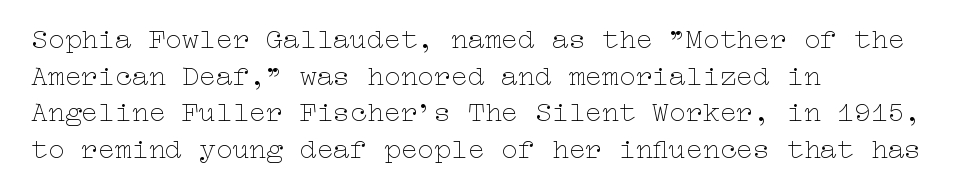
The image shows 28 px thin, wide type, upright; set left-aligned, normal line spacing (1.31x), normal letter spacing, not underlined; low stroke contrast and a medium x-height.
